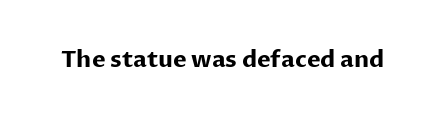
Q: Is the text bold? A: Yes.
Q: Is the text italic (slanted)? A: No, it is upright.
Q: Is the text underlined? A: No.
Q: Is the spacing between letters normal or unusually wide? A: Normal.
